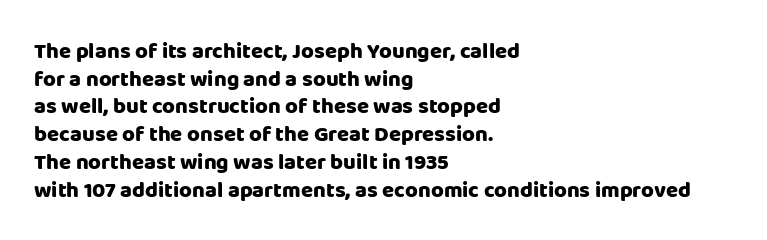
The image shows 22 px bold type, upright; set left-aligned, normal line spacing (1.26x), normal letter spacing, not underlined.
